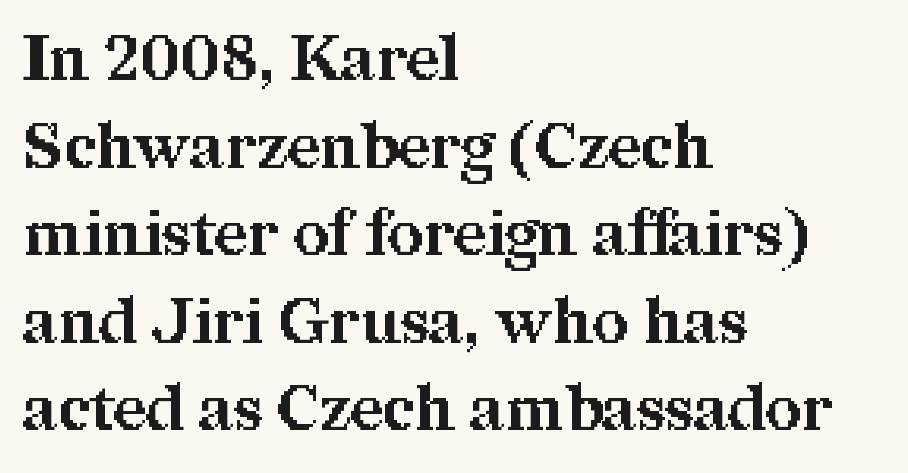
{"serif": "yes", "italic": "no", "bold": "yes", "weight": "bold", "width": "normal", "stroke_contrast": "medium", "x_height": "medium", "monospaced": "no", "underline": "no", "align": "left", "line_spacing": "normal", "line_spacing_ratio": 1.39, "letter_spacing": "normal", "letter_spacing_em": 0.0, "glyph_px": 63}
